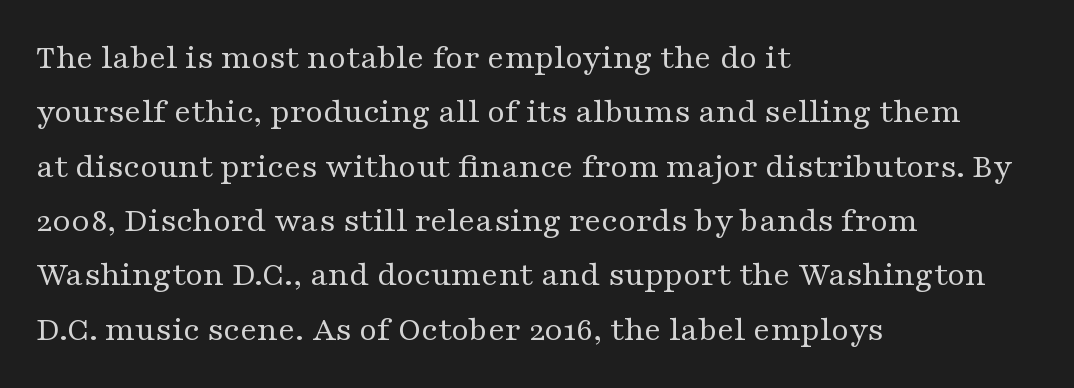
Q: Is the text bold? A: No.
Q: Is the text italic (slanted)? A: No, it is upright.
Q: Is the typeface a serif or a sans-serif typeface? A: Serif.
Q: Is the text underlined? A: No.
Q: How is the paragraph aligned? A: Left-aligned.
Q: Is the spacing between letters normal or unusually wide? A: Normal.
Q: Is the spacing between lines tight, normal or loose? A: Normal.
Q: Width (condensed, normal, or wide)? A: Wide.
Q: Stroke contrast? A: Medium.
Q: x-height? A: Medium.
Q: Monospaced? A: No.
